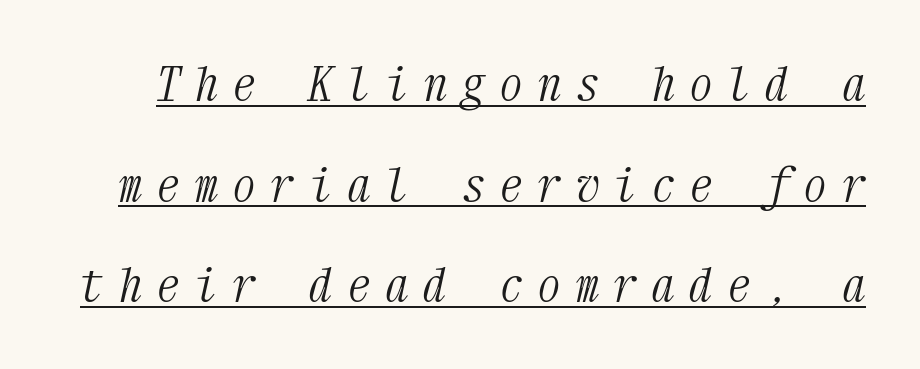
The rendering uses a large line-height, opening up the rows. Somebody hit Ctrl+U on this one — the words are underlined. A light-to-regular cut is what we see here. Compared with typical body copy, the letter spacing here is much looser. These lines were composed using italics. Letterform terminals end in serifs throughout the passage.
